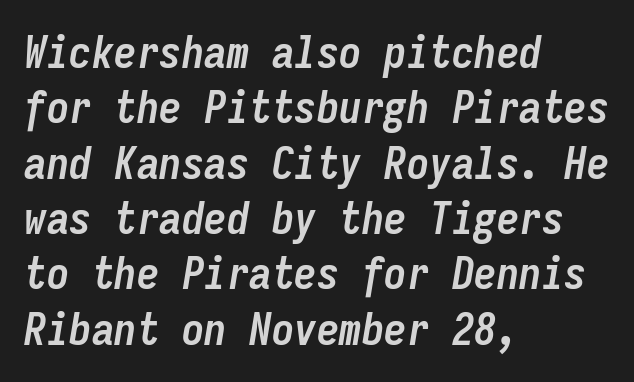
The image shows 45 px semibold, condensed type, italic (leaning right), monospaced; set left-aligned, line spacing 1.23x, normal letter spacing, not underlined; low stroke contrast and a medium x-height.
